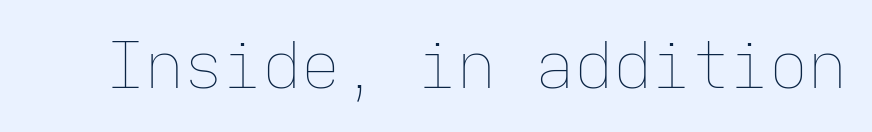
The horizontal fit of the characters is conventional and even. Vertical stems look standard width or narrower in stroke. Every character here occupies the same horizontal width, giving the sample a typewriter-like rhythm. Ascenders rise straight up at ninety degrees.
